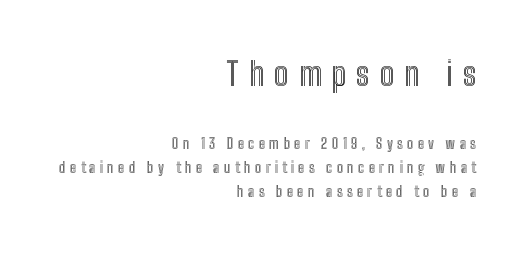
{"italic": "no", "width": "condensed", "x_height": "medium", "monospaced": "no", "underline": "no", "align": "right", "line_spacing_ratio": 1.73, "letter_spacing": "wide", "letter_spacing_em": 0.31, "larger_block": "first", "size_ratio": 2.29, "glyph_px": 32}
